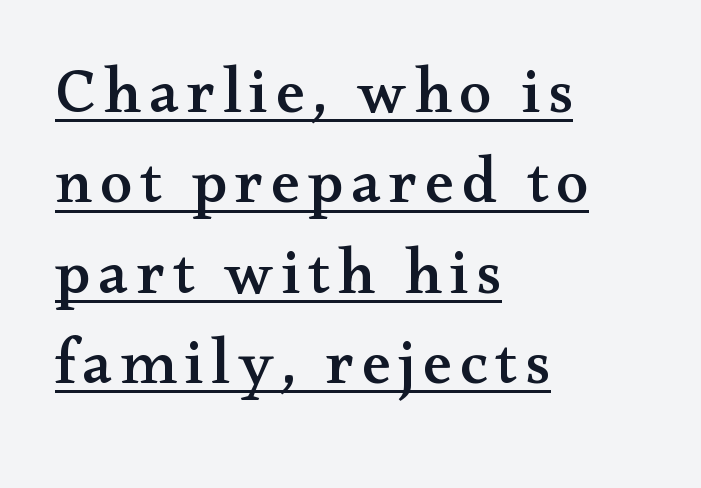
Q: Is the text italic (slanted)? A: No, it is upright.
Q: Is the typeface a serif or a sans-serif typeface? A: Serif.
Q: Is the text underlined? A: Yes.
Q: How is the paragraph aligned? A: Left-aligned.
Q: Is the spacing between lines tight, normal or loose? A: Normal.
Q: Width (condensed, normal, or wide)? A: Wide.
Q: Stroke contrast? A: Medium.
Q: x-height? A: Small.
Q: Monospaced? A: No.
